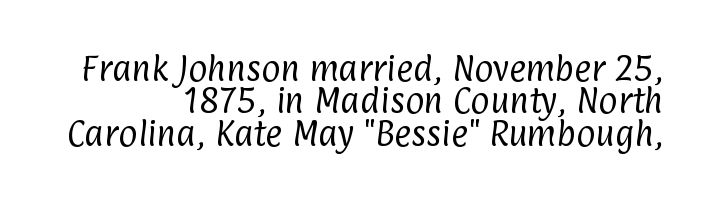
Q: Is the text bold? A: No.
Q: Is the typeface a serif or a sans-serif typeface? A: Sans-serif.
Q: Is the text underlined? A: No.
Q: How is the paragraph aligned? A: Right-aligned.
Q: Is the spacing between letters normal or unusually wide? A: Normal.
Q: Is the spacing between lines tight, normal or loose? A: Tight.
Q: Width (condensed, normal, or wide)? A: Condensed.
Q: Stroke contrast? A: Low.
Q: x-height? A: Medium.
Q: Monospaced? A: No.
